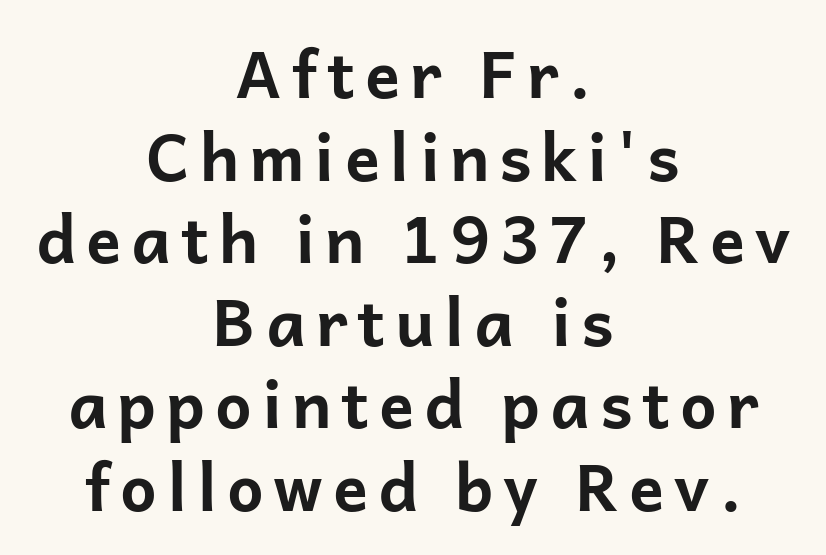
{"serif": "no", "italic": "no", "bold": "yes", "weight": "bold", "width": "normal", "stroke_contrast": "low", "x_height": "medium", "monospaced": "no", "underline": "no", "align": "center", "line_spacing": "normal", "line_spacing_ratio": 1.27, "glyph_px": 65}
